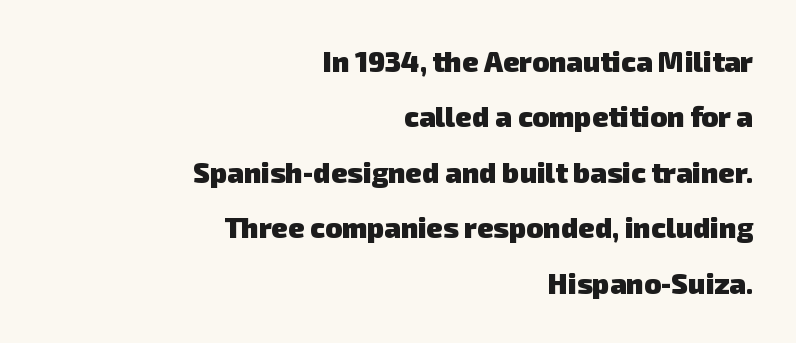
The image shows 28 px heavy sans-serif type; set right-aligned, loose line spacing (1.98x), normal letter spacing, not underlined; low stroke contrast and a medium x-height.
